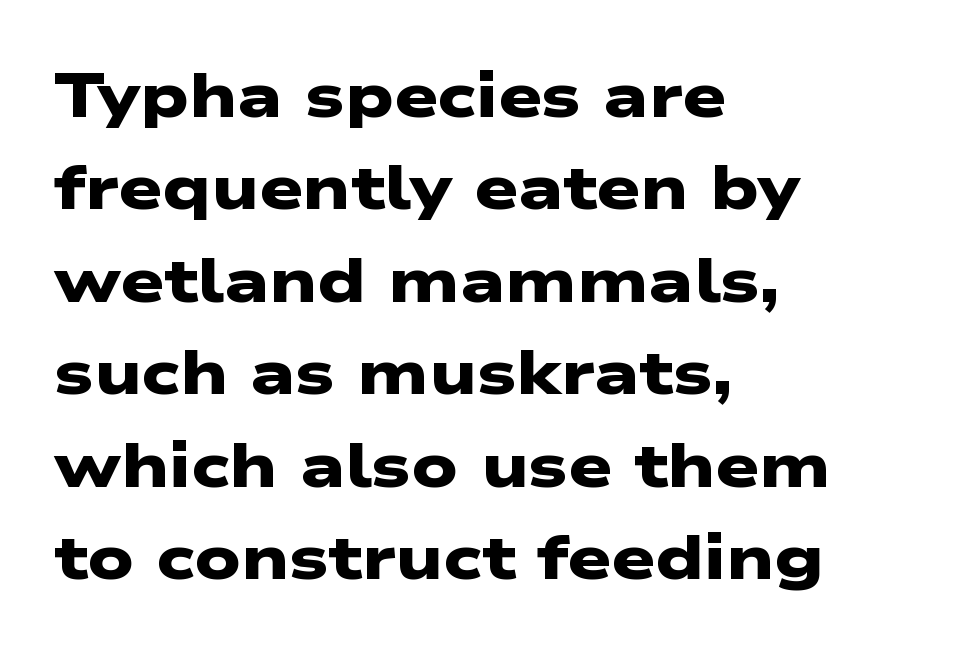
{"serif": "no", "bold": "yes", "weight": "heavy", "width": "wide", "stroke_contrast": "low", "x_height": "medium", "monospaced": "no", "underline": "no", "align": "left", "line_spacing": "normal", "line_spacing_ratio": 1.49, "letter_spacing": "normal", "letter_spacing_em": 0.0, "glyph_px": 62}
